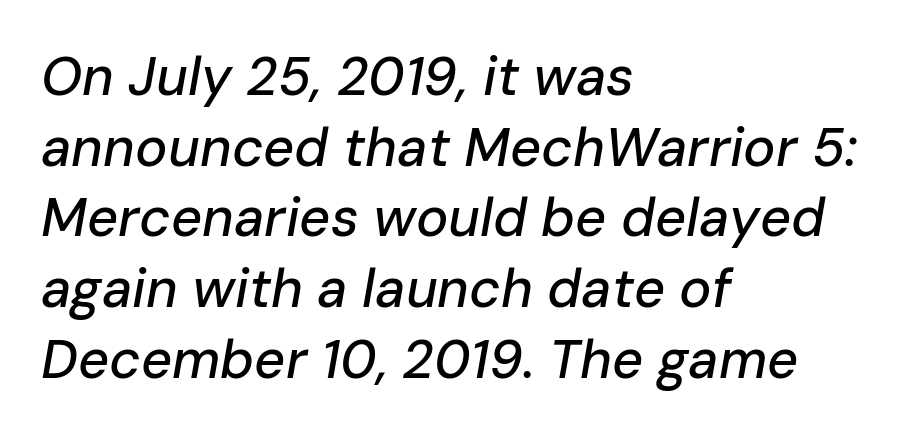
{"italic": "yes", "lean": "right", "slant_degrees": 10, "width": "normal", "stroke_contrast": "low", "x_height": "medium", "monospaced": "no", "underline": "no", "align": "left", "line_spacing": "normal", "line_spacing_ratio": 1.31, "letter_spacing": "normal", "letter_spacing_em": 0.0, "glyph_px": 54}
